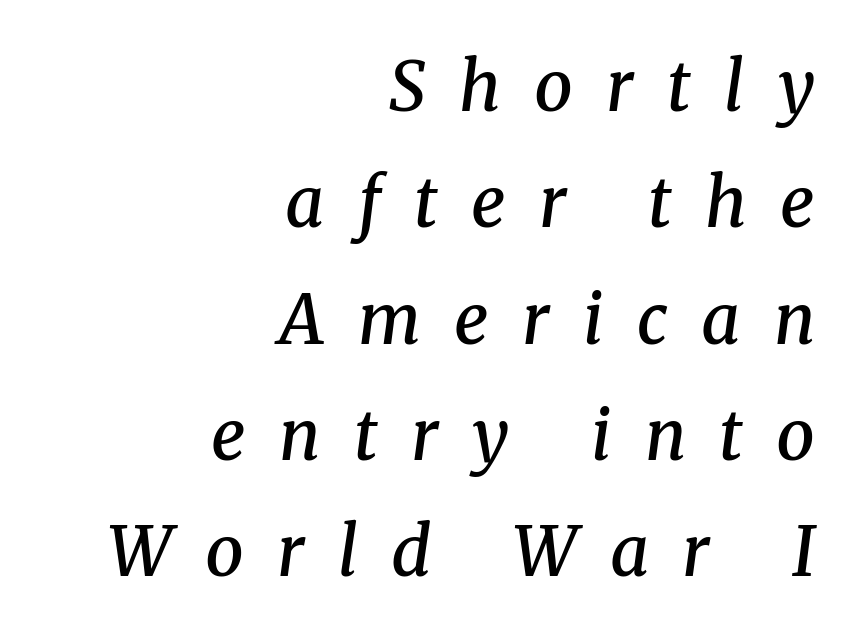
The typeface chosen for these lines features serifs. Short and long lines alike share a common ending point at right. These words are printed semibold, heavier than regular yet not bold. A typesetter would mark this as italic.
